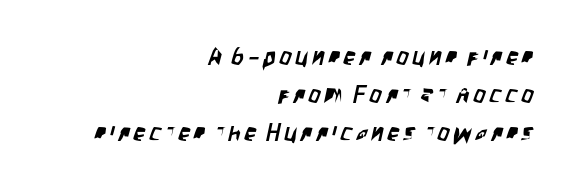
{"underline": "no", "align": "right", "line_spacing": "normal", "line_spacing_ratio": 1.58, "glyph_px": 24}
